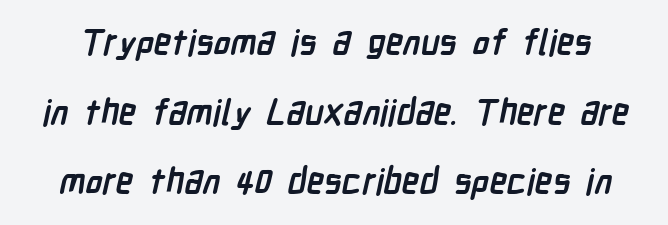
The image shows 35 px semibold, condensed sans-serif type; set loose line spacing (1.99x), normal letter spacing, not underlined; low stroke contrast and a medium x-height.
